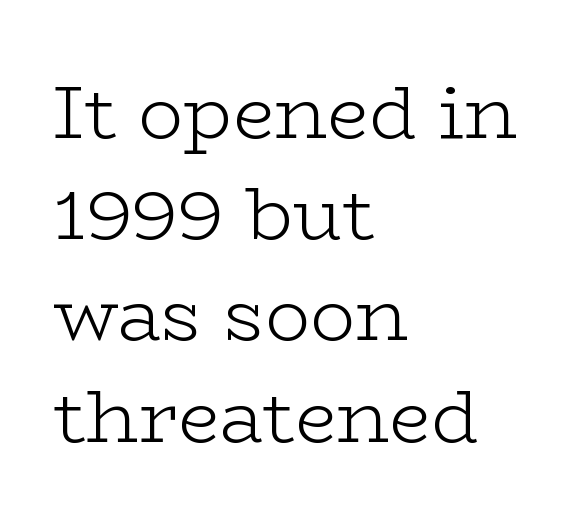
Q: Is the text bold? A: No.
Q: Is the text italic (slanted)? A: No, it is upright.
Q: Is the typeface a serif or a sans-serif typeface? A: Serif.
Q: Is the text underlined? A: No.
Q: How is the paragraph aligned? A: Left-aligned.
Q: Is the spacing between letters normal or unusually wide? A: Normal.
Q: Is the spacing between lines tight, normal or loose? A: Normal.
Q: Width (condensed, normal, or wide)? A: Wide.
Q: Stroke contrast? A: Low.
Q: x-height? A: Medium.
Q: Monospaced? A: No.
